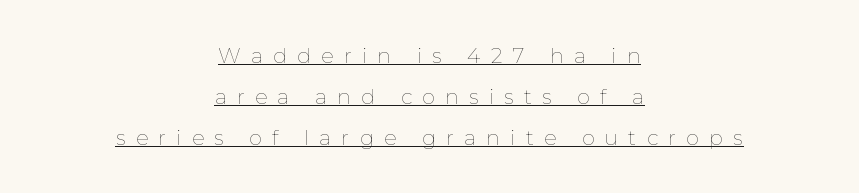
The image shows 21 px text type, upright; set centered, loose line spacing (1.95x), unusually wide letter spacing (+0.48 em), underlined.
